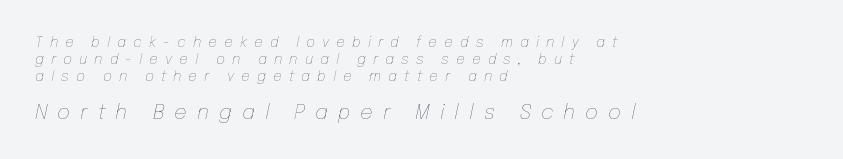
{"italic": "yes", "lean": "right", "slant_degrees": 12, "bold": "no", "underline": "no", "align": "left", "line_spacing_ratio": 1.23, "letter_spacing": "wide", "letter_spacing_em": 0.5, "larger_block": "second", "size_ratio": 1.43, "glyph_px": 20}
